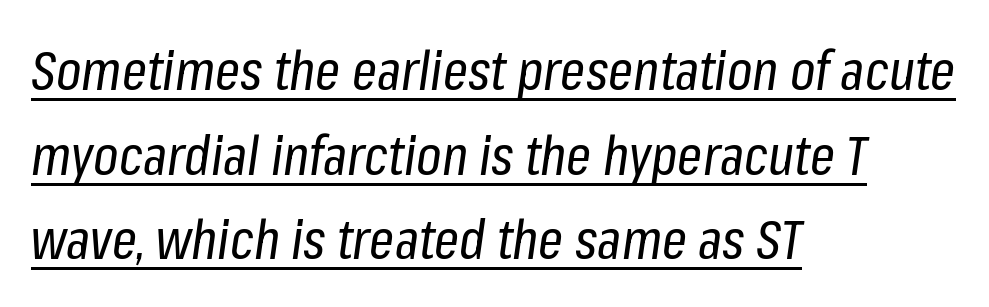
A typesetter would call this zero additional tracking. The passage shown is typed in a proportional face where columns would drift. Whoever set this chose a conventional vertical rhythm. Each stroke keeps to a modest, everyday thickness or less. A classic flush-left, rag-right setting is used for this passage.
